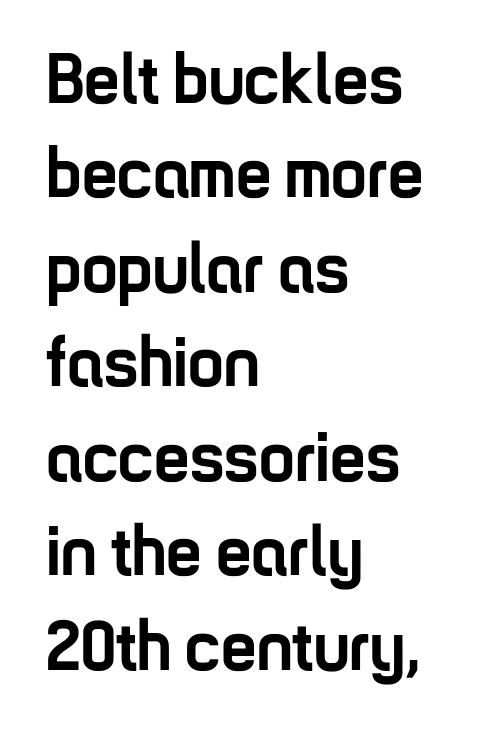
The image shows 71 px semibold, condensed sans-serif type, upright; set left-aligned, normal line spacing (1.33x), normal letter spacing, not underlined; low stroke contrast and a medium x-height.
